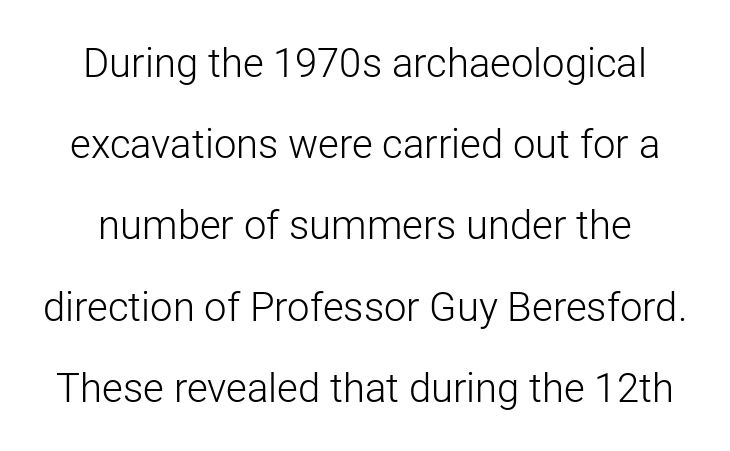
{"serif": "no", "italic": "no", "bold": "no", "weight": "light", "width": "normal", "stroke_contrast": "low", "x_height": "medium", "monospaced": "no", "underline": "no", "line_spacing": "loose", "line_spacing_ratio": 2.03, "letter_spacing": "normal", "letter_spacing_em": 0.0, "glyph_px": 40}
